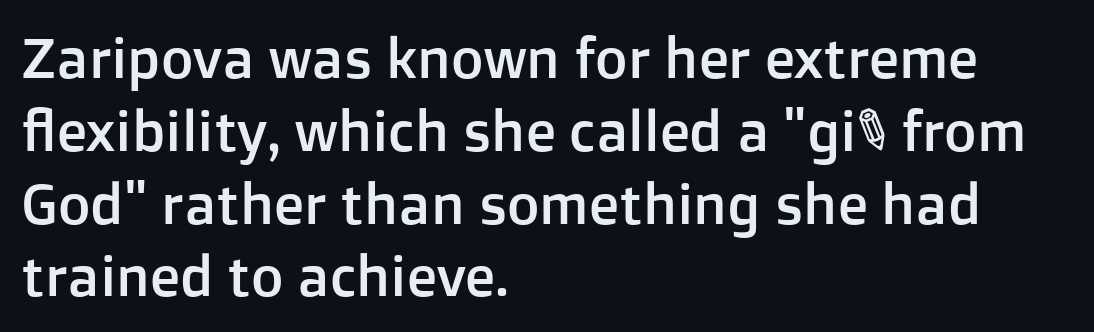
The rendering uses natural spacing where letterforms have individual widths. Type without underlining. Italic? Not at all — the glyphs are vertical. Typeset ragged right — the left edge is the straight one.
